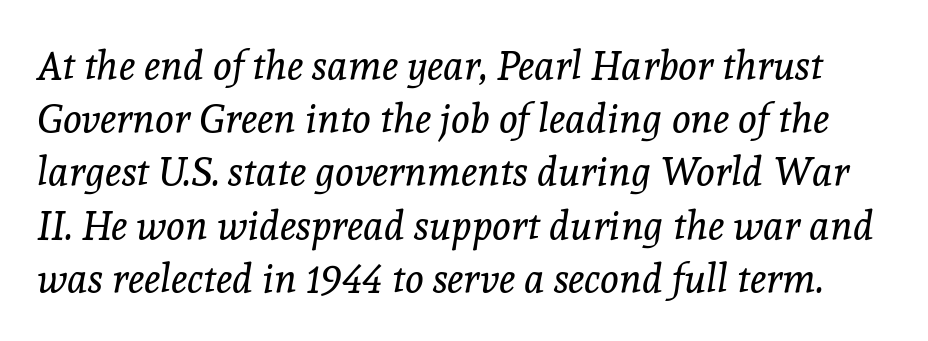
Q: Is the text bold? A: No.
Q: Is the text italic (slanted)? A: Yes, it leans right by about 8 degrees.
Q: Is the typeface a serif or a sans-serif typeface? A: Serif.
Q: Is the text underlined? A: No.
Q: Is the spacing between letters normal or unusually wide? A: Normal.
Q: Is the spacing between lines tight, normal or loose? A: Normal.
Q: Width (condensed, normal, or wide)? A: Normal.
Q: x-height? A: Medium.
Q: Monospaced? A: No.
